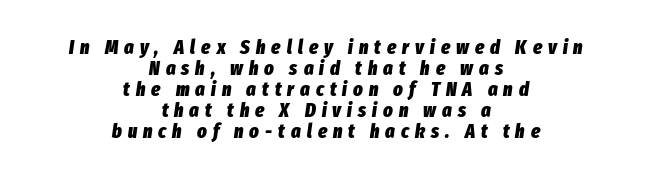
Q: Is the text bold? A: Yes.
Q: Is the text italic (slanted)? A: Yes, it leans right by about 8 degrees.
Q: Is the text underlined? A: No.
Q: How is the paragraph aligned? A: Centered.
Q: Is the spacing between letters normal or unusually wide? A: Unusually wide.
Q: Is the spacing between lines tight, normal or loose? A: Tight.
